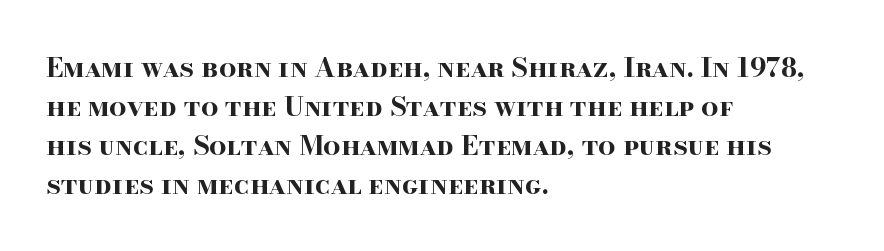
{"italic": "no", "bold": "yes", "underline": "no", "align": "left", "line_spacing": "normal", "line_spacing_ratio": 1.44, "letter_spacing": "normal", "letter_spacing_em": 0.0, "glyph_px": 27}
